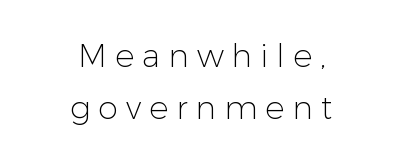
Posture: straight, roman, zero tilt. In terms of letterform style, serifs are entirely absent. These lines sit exactly where default settings would place them. Is the block centered? Yes — each line is placed symmetrically about the middle. Someone cranked the tracking dial way up on this one. Quick note: underline off.
